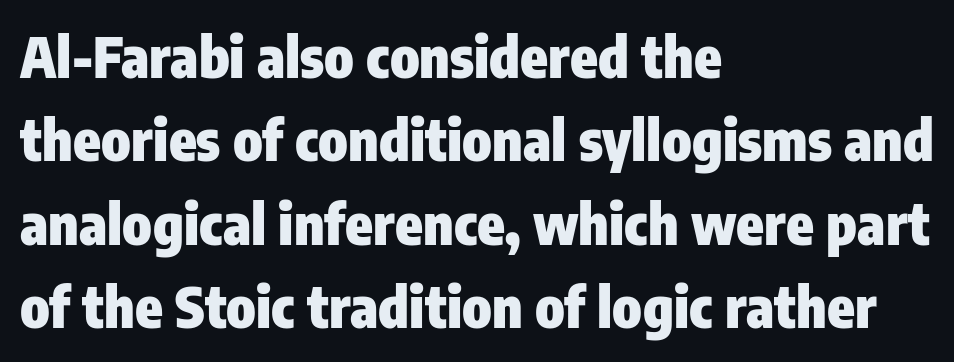
Q: Is the text bold? A: Yes.
Q: Is the text italic (slanted)? A: No, it is upright.
Q: Is the typeface a serif or a sans-serif typeface? A: Sans-serif.
Q: Is the text underlined? A: No.
Q: How is the paragraph aligned? A: Left-aligned.
Q: Is the spacing between letters normal or unusually wide? A: Normal.
Q: Is the spacing between lines tight, normal or loose? A: Normal.
Q: Width (condensed, normal, or wide)? A: Condensed.
Q: Stroke contrast? A: Low.
Q: x-height? A: Medium.
Q: Monospaced? A: No.
